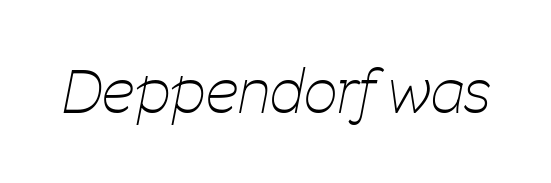
The image shows 59 px thin, condensed type, italic (leaning right); set normal letter spacing, not underlined; low stroke contrast and a medium x-height.
